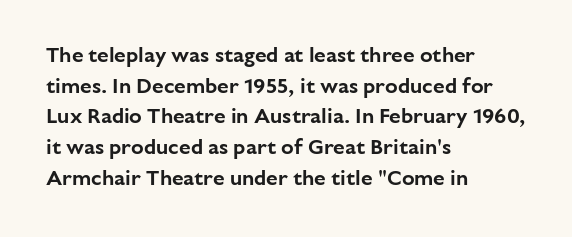
The image shows 21 px text type, upright; set left-aligned, normal line spacing (1.46x), normal letter spacing, not underlined.
